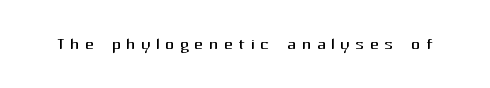
The foot of each line stays bare and open. Spacing between characters has been opened up far beyond the box default. Ink coverage per letter is moderate at most. You can tell it's not italic because the verticals are truly vertical.
